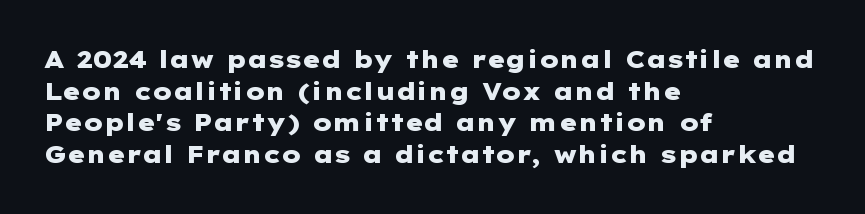
The image shows 24 px bold type, upright; set left-aligned, normal line spacing (1.32x), normal letter spacing, not underlined.
